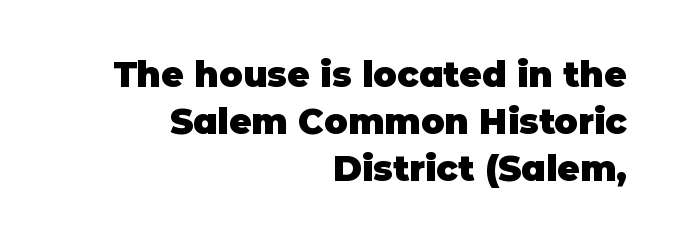
{"serif": "no", "italic": "no", "bold": "yes", "weight": "heavy", "width": "normal", "stroke_contrast": "low", "x_height": "large", "monospaced": "no", "underline": "no", "align": "right", "line_spacing": "normal", "line_spacing_ratio": 1.34, "letter_spacing": "normal", "letter_spacing_em": 0.0, "glyph_px": 35}
